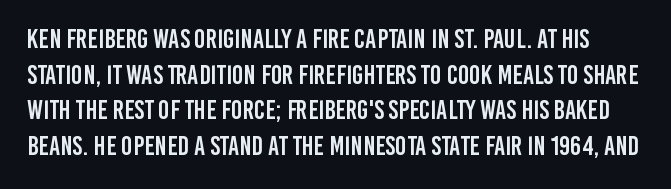
Q: Is the text italic (slanted)? A: No, it is upright.
Q: Is the text underlined? A: No.
Q: Is the spacing between letters normal or unusually wide? A: Normal.
Q: Is the spacing between lines tight, normal or loose? A: Normal.
